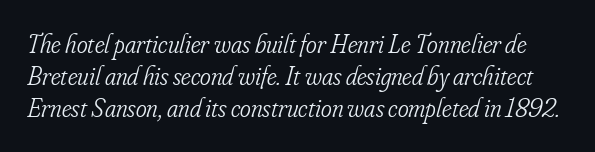
Q: Is the text bold? A: No.
Q: Is the text italic (slanted)? A: Yes, it leans right by about 16 degrees.
Q: Is the text underlined? A: No.
Q: Is the spacing between letters normal or unusually wide? A: Normal.
